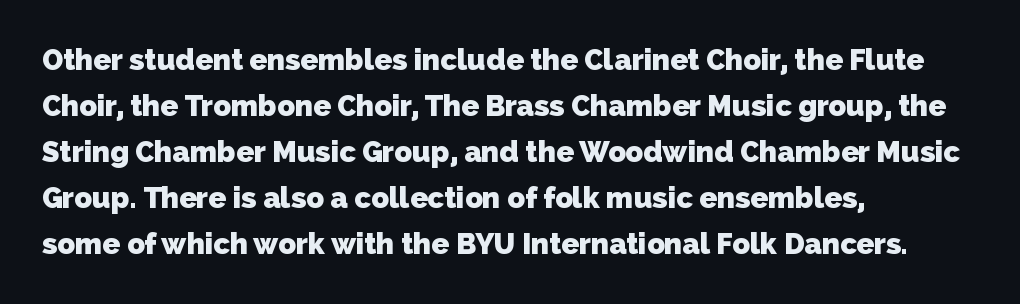
Q: Is the text bold? A: Yes.
Q: Is the typeface a serif or a sans-serif typeface? A: Sans-serif.
Q: Is the text underlined? A: No.
Q: How is the paragraph aligned? A: Left-aligned.
Q: Is the spacing between letters normal or unusually wide? A: Normal.
Q: Is the spacing between lines tight, normal or loose? A: Normal.
Q: Width (condensed, normal, or wide)? A: Normal.
Q: Stroke contrast? A: Low.
Q: x-height? A: Medium.
Q: Monospaced? A: No.
